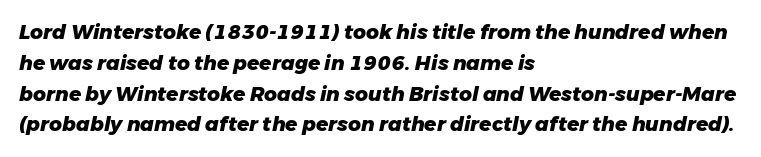
{"italic": "yes", "lean": "right", "slant_degrees": 11, "bold": "yes", "underline": "no", "align": "left", "line_spacing": "normal", "line_spacing_ratio": 1.54, "letter_spacing": "normal", "letter_spacing_em": 0.0, "glyph_px": 20}
